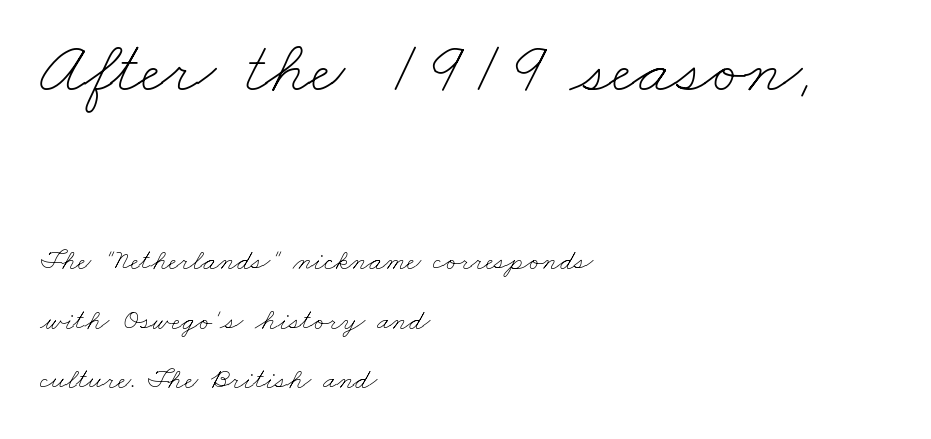
The image shows 75 px thin, wide type; set left-aligned, loose line spacing (1.98x), normal letter spacing, not underlined; the first (top) block is 2.5x larger; low stroke contrast and a small x-height.
